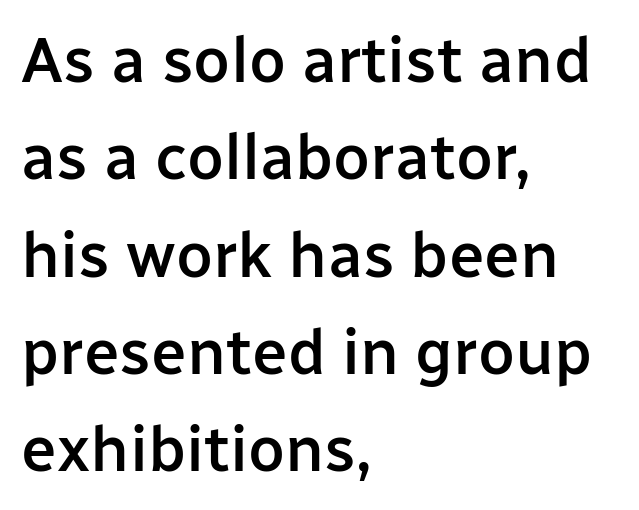
Q: Is the text bold? A: Semi-bold.
Q: Is the text italic (slanted)? A: No, it is upright.
Q: Is the typeface a serif or a sans-serif typeface? A: Sans-serif.
Q: Is the text underlined? A: No.
Q: How is the paragraph aligned? A: Left-aligned.
Q: Is the spacing between letters normal or unusually wide? A: Normal.
Q: Is the spacing between lines tight, normal or loose? A: Normal.
Q: Width (condensed, normal, or wide)? A: Normal.
Q: Stroke contrast? A: Low.
Q: x-height? A: Medium.
Q: Monospaced? A: No.
